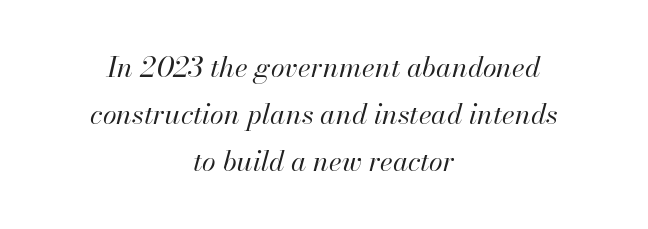
{"italic": "yes", "lean": "right", "slant_degrees": 13, "bold": "no", "weight": "regular", "width": "normal", "stroke_contrast": "high", "x_height": "small", "monospaced": "no", "underline": "no", "align": "center", "line_spacing": "normal", "line_spacing_ratio": 1.68, "letter_spacing": "normal", "letter_spacing_em": 0.0, "glyph_px": 28}
